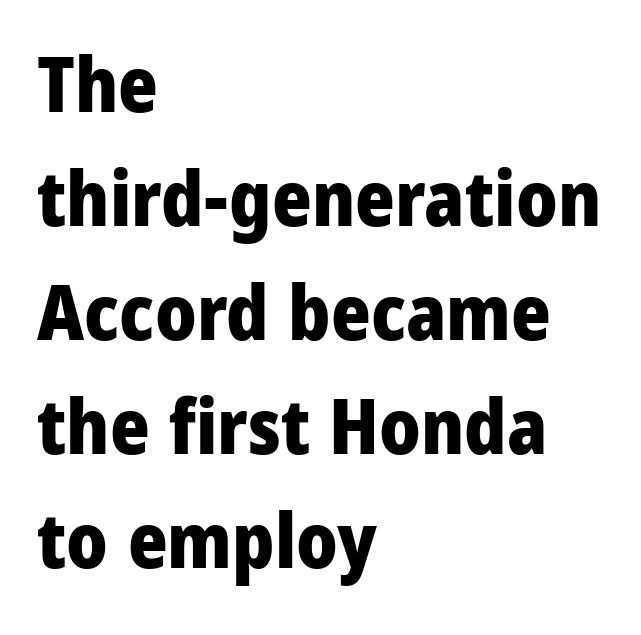
Q: Is the text bold? A: Yes.
Q: Is the text italic (slanted)? A: No, it is upright.
Q: Is the typeface a serif or a sans-serif typeface? A: Sans-serif.
Q: Is the text underlined? A: No.
Q: How is the paragraph aligned? A: Left-aligned.
Q: Is the spacing between letters normal or unusually wide? A: Normal.
Q: Is the spacing between lines tight, normal or loose? A: Normal.
Q: Width (condensed, normal, or wide)? A: Condensed.
Q: Stroke contrast? A: Low.
Q: x-height? A: Large.
Q: Monospaced? A: No.
